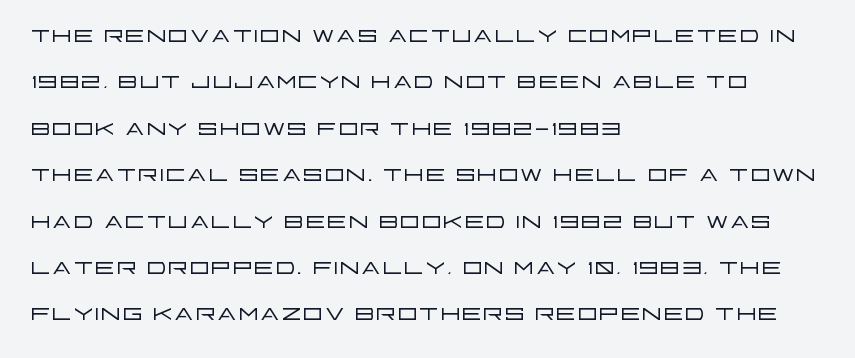
Q: Is the text bold? A: No.
Q: Is the text italic (slanted)? A: No, it is upright.
Q: Is the typeface a serif or a sans-serif typeface? A: Sans-serif.
Q: Is the text underlined? A: No.
Q: How is the paragraph aligned? A: Left-aligned.
Q: Is the spacing between letters normal or unusually wide? A: Normal.
Q: Is the spacing between lines tight, normal or loose? A: Normal.
Q: Width (condensed, normal, or wide)? A: Wide.
Q: Stroke contrast? A: Low.
Q: x-height? A: Large.
Q: Monospaced? A: No.
